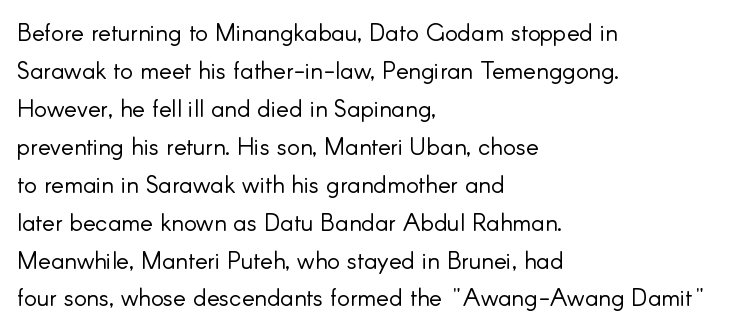
{"italic": "no", "bold": "no", "underline": "no", "align": "left", "line_spacing": "normal", "line_spacing_ratio": 1.58, "letter_spacing": "normal", "letter_spacing_em": 0.0, "glyph_px": 24}
